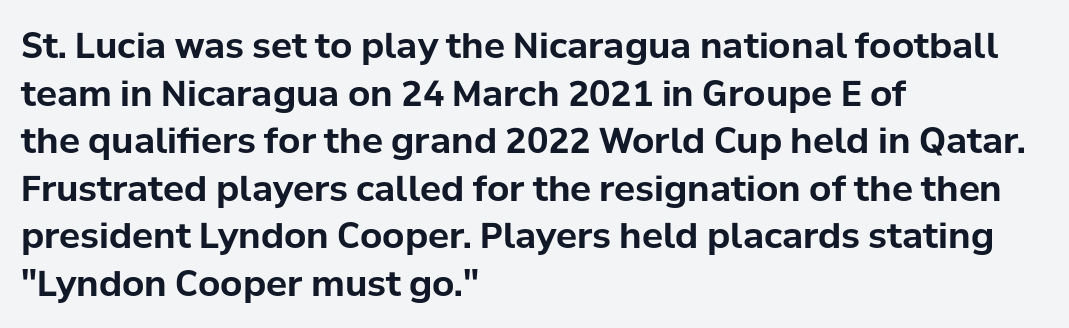
Anything drawn beneath the words? Only blank space. What stands out about the letter spacing? Nothing — it is the standard amount. Posture: vertical. Looks like regular typesetting: each glyph gets only the width it needs. How would I describe the line gaps? Plain and ordinary. A sans-serif font was chosen for this passage.
